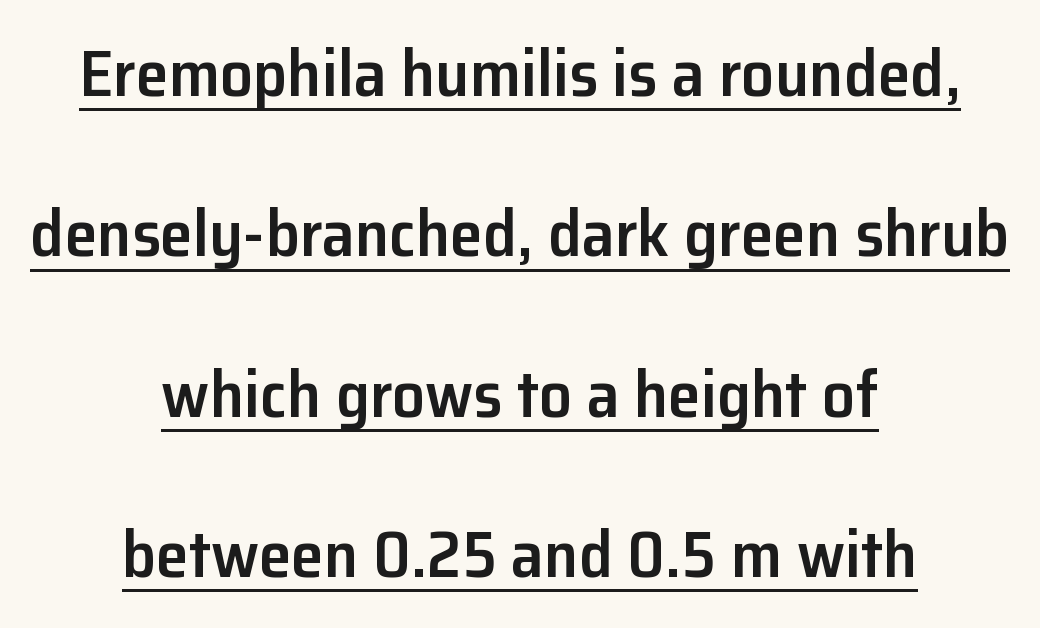
The lettering is marked with a stroke running underneath it. Look at the stroke-to-counter ratio: somewhat heavy, a semibold. Is this a fixed-width face? No — the glyphs have proportional, varying widths. The rendering uses a large line-height, opening up the rows. In terms of letterspacing, this is plain default setting. The lettering holds an erect, upright posture throughout.
